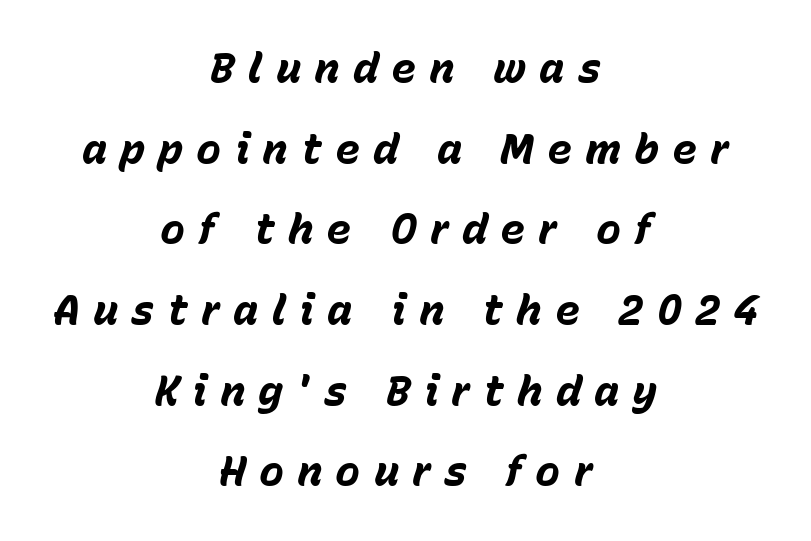
The image shows 42 px bold type, italic (leaning right); set centered, loose line spacing (1.92x), unusually wide letter spacing (+0.31 em), not underlined; low stroke contrast and a medium x-height.
